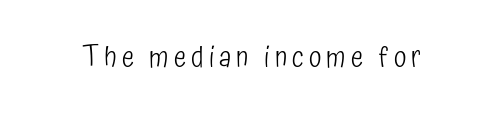
Q: Is the text bold? A: No.
Q: Is the text italic (slanted)? A: No, it is upright.
Q: Is the typeface a serif or a sans-serif typeface? A: Sans-serif.
Q: Is the text underlined? A: No.
Q: Width (condensed, normal, or wide)? A: Condensed.
Q: Stroke contrast? A: Low.
Q: x-height? A: Medium.
Q: Monospaced? A: No.
